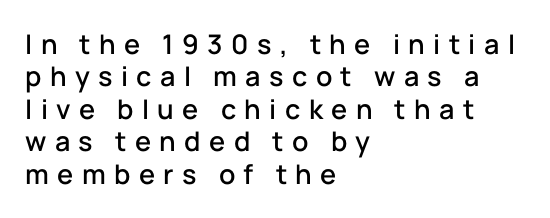
Q: Is the text italic (slanted)? A: No, it is upright.
Q: Is the text underlined? A: No.
Q: How is the paragraph aligned? A: Left-aligned.
Q: Is the spacing between letters normal or unusually wide? A: Unusually wide.
